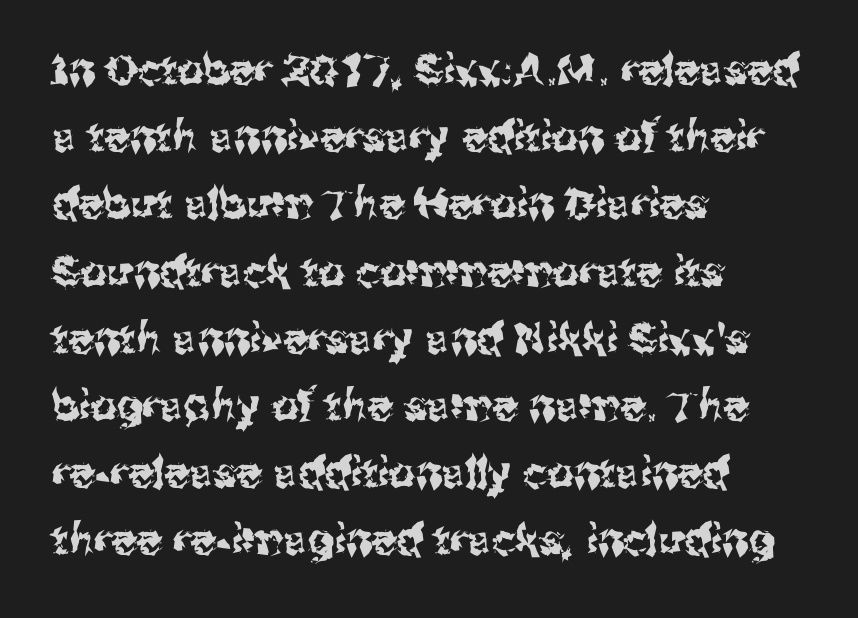
Q: Is the text italic (slanted)? A: No, it is upright.
Q: Is the typeface a serif or a sans-serif typeface? A: Sans-serif.
Q: Is the text underlined? A: No.
Q: How is the paragraph aligned? A: Left-aligned.
Q: Is the spacing between letters normal or unusually wide? A: Normal.
Q: Is the spacing between lines tight, normal or loose? A: Normal.
Q: Width (condensed, normal, or wide)? A: Normal.
Q: Stroke contrast? A: Medium.
Q: x-height? A: Medium.
Q: Monospaced? A: No.
